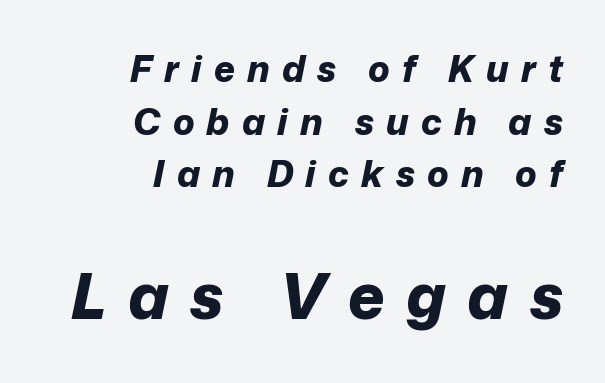
The image shows 63 px bold type, italic (leaning right); set right-aligned, normal line spacing (1.46x), unusually wide letter spacing (+0.34 em), not underlined; the second (bottom) block is 1.75x larger; low stroke contrast and a medium x-height.
